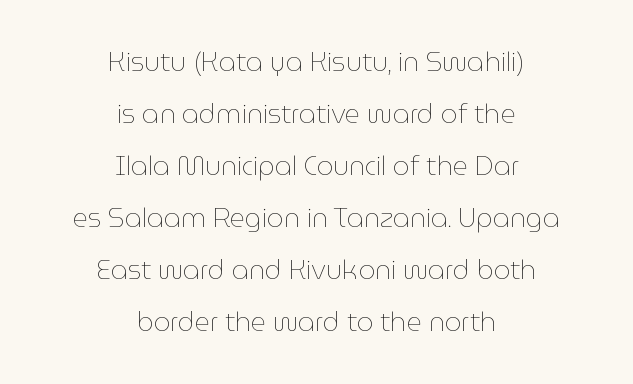
{"italic": "no", "bold": "no", "underline": "no", "align": "center", "line_spacing": "loose", "line_spacing_ratio": 2.0, "letter_spacing": "normal", "letter_spacing_em": 0.0, "glyph_px": 26}
